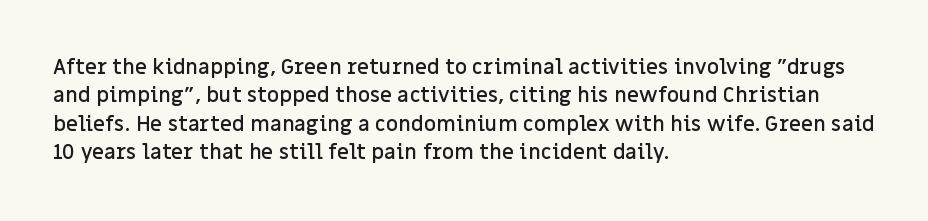
{"italic": "no", "bold": "semi", "underline": "no", "align": "left", "line_spacing": "normal", "line_spacing_ratio": 1.35, "letter_spacing": "normal", "letter_spacing_em": 0.0, "glyph_px": 21}
